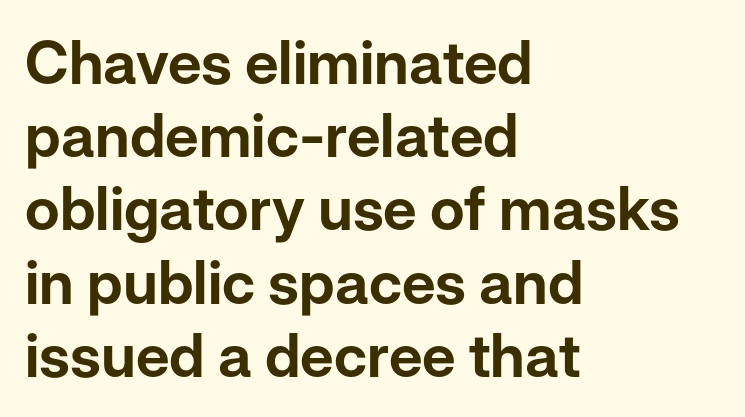
{"serif": "no", "italic": "no", "width": "normal", "stroke_contrast": "low", "x_height": "medium", "monospaced": "no", "underline": "no", "align": "left", "line_spacing_ratio": 1.22, "letter_spacing": "normal", "letter_spacing_em": 0.0, "glyph_px": 60}
